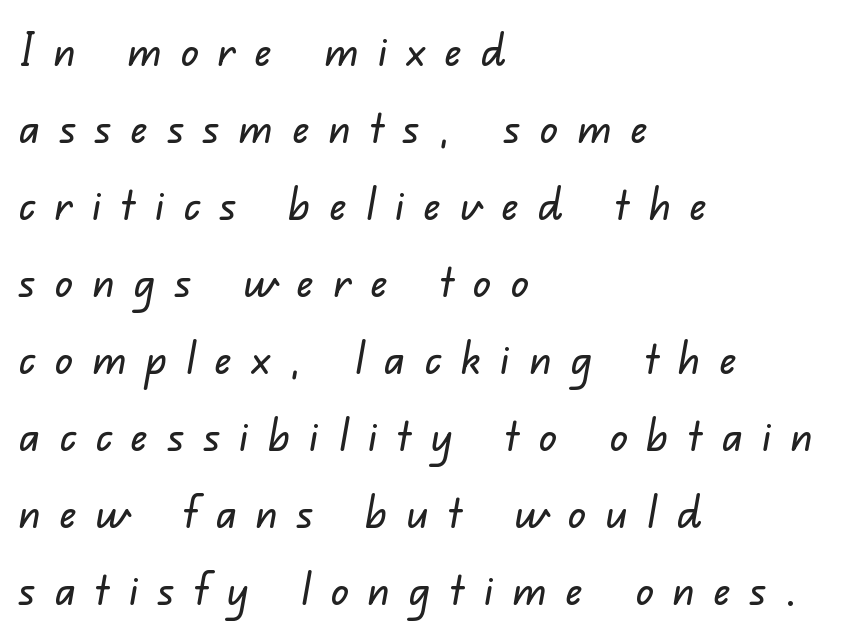
{"serif": "no", "width": "normal", "stroke_contrast": "low", "x_height": "small", "monospaced": "no", "underline": "no", "align": "left", "line_spacing_ratio": 1.71, "letter_spacing": "wide", "letter_spacing_em": 0.43, "glyph_px": 45}
